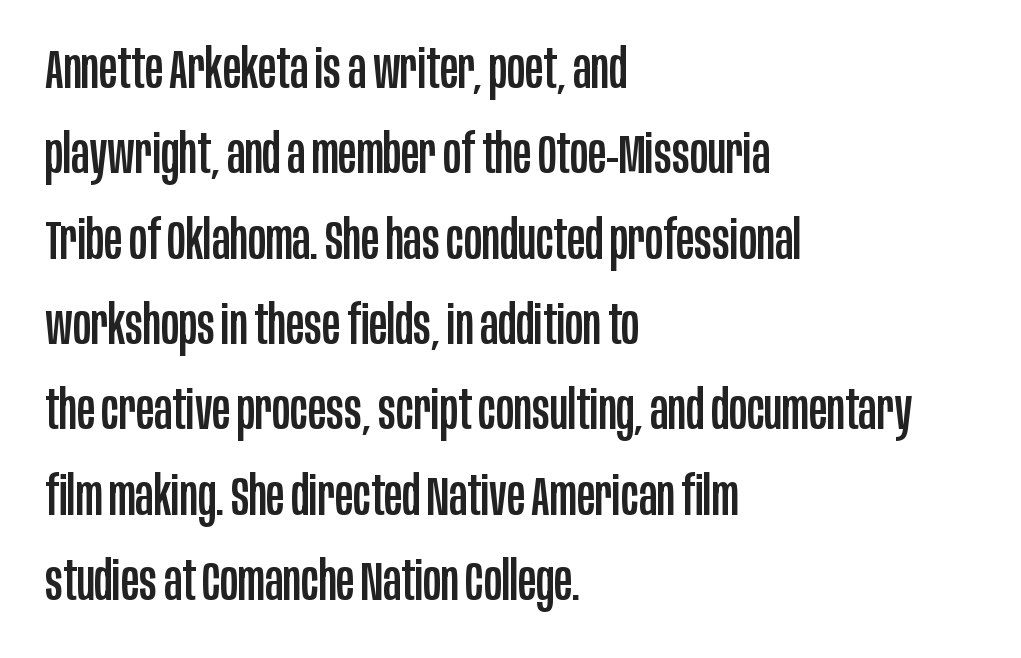
{"serif": "no", "italic": "no", "width": "condensed", "stroke_contrast": "low", "x_height": "large", "monospaced": "no", "underline": "no", "align": "left", "line_spacing": "normal", "line_spacing_ratio": 1.58, "letter_spacing": "normal", "letter_spacing_em": 0.0, "glyph_px": 54}
